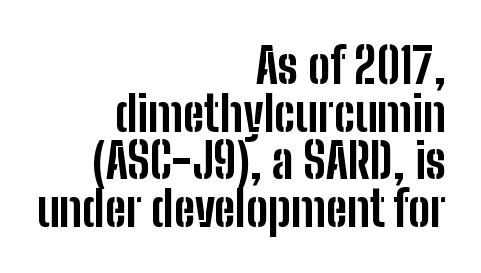
The image shows 49 px bold, condensed sans-serif type, upright; set right-aligned, tight line spacing (0.97x), normal letter spacing, not underlined; low stroke contrast and a medium x-height.
